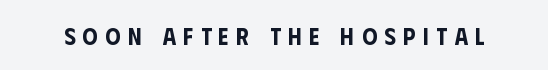
Q: Is the text italic (slanted)? A: No, it is upright.
Q: Is the text underlined? A: No.
Q: Is the spacing between letters normal or unusually wide? A: Unusually wide.
